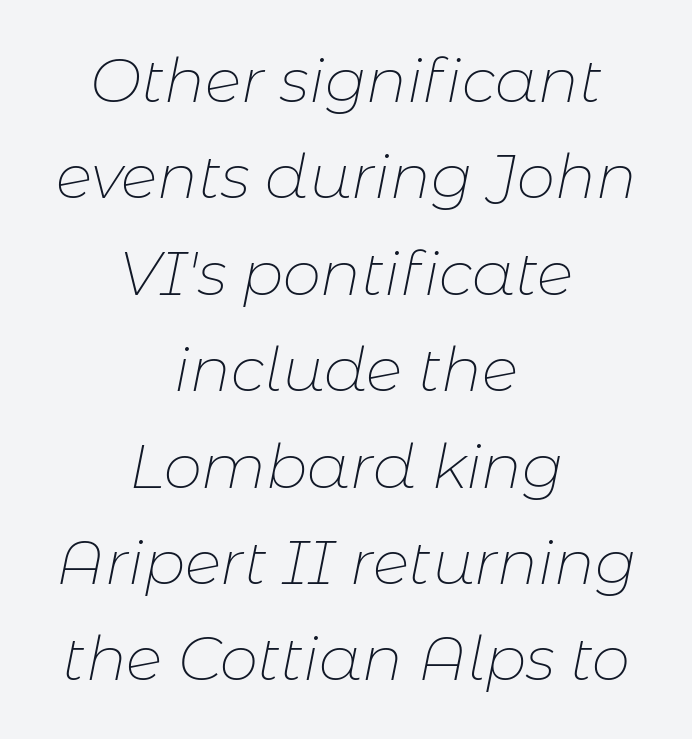
If you measured baseline to baseline, you'd find a middling distance. Stems and bowls with no extra thickness — not bold. Compared with ordinary roman type, these characters are visibly tilted. Spacing between characters is what you'd get straight out of the box. One-word summary of the alignment: center. Just letters on the line, the space beneath them empty.
